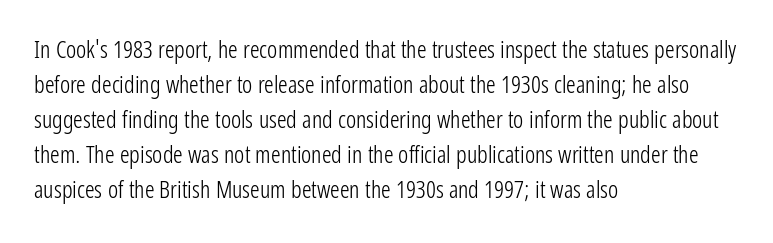
The image shows 24 px text type, upright; set left-aligned, normal line spacing (1.46x), normal letter spacing, not underlined.
